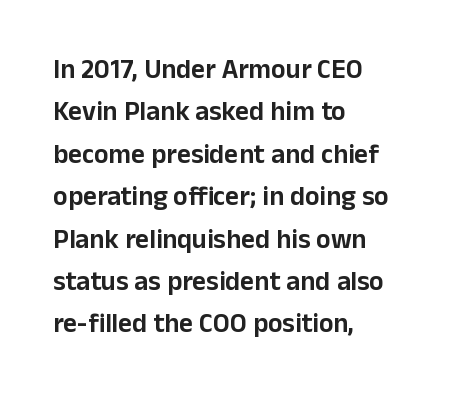
The image shows 27 px text type, upright; set left-aligned, normal line spacing (1.57x), normal letter spacing, not underlined.
